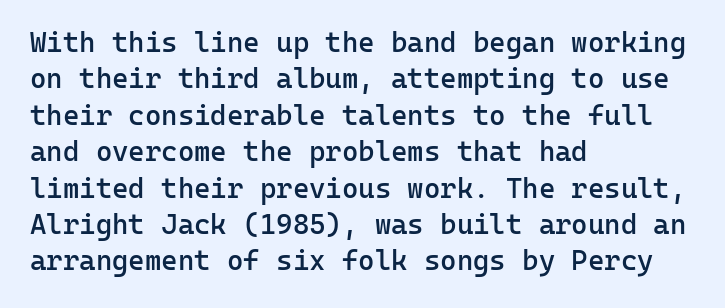
Q: Is the text bold? A: Semi-bold.
Q: Is the text italic (slanted)? A: No, it is upright.
Q: Is the typeface a serif or a sans-serif typeface? A: Sans-serif.
Q: Is the text underlined? A: No.
Q: How is the paragraph aligned? A: Left-aligned.
Q: Is the spacing between letters normal or unusually wide? A: Normal.
Q: Is the spacing between lines tight, normal or loose? A: Normal.
Q: Width (condensed, normal, or wide)? A: Normal.
Q: Stroke contrast? A: Low.
Q: x-height? A: Medium.
Q: Monospaced? A: Yes.
